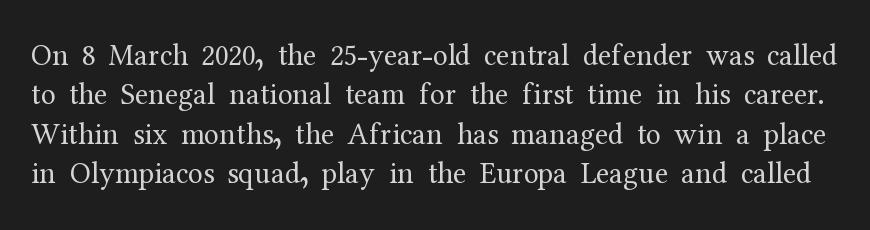
The image shows 30 px regular-weight serif type, upright; set normal line spacing (1.31x), normal letter spacing, not underlined; medium stroke contrast and a medium x-height.
